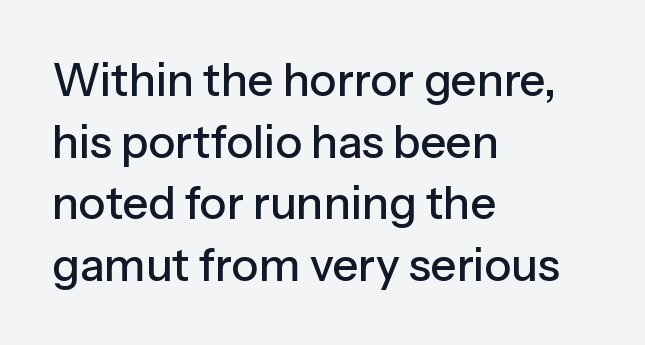
{"serif": "no", "italic": "no", "width": "normal", "stroke_contrast": "low", "x_height": "medium", "monospaced": "no", "underline": "no", "align": "left", "line_spacing": "normal", "line_spacing_ratio": 1.37, "letter_spacing": "normal", "letter_spacing_em": 0.0, "glyph_px": 45}
